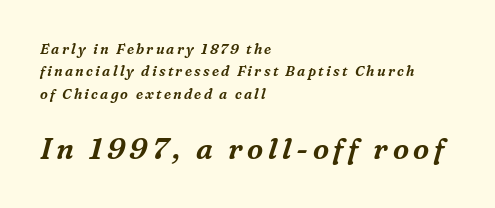
Q: Is the text italic (slanted)? A: Yes, it leans right by about 16 degrees.
Q: Is the typeface a serif or a sans-serif typeface? A: Serif.
Q: Is the text underlined? A: No.
Q: How is the paragraph aligned? A: Left-aligned.
Q: Is the spacing between lines tight, normal or loose? A: Normal.
Q: Which block of text is set in a larger size, the first (top) or the second (bottom)? A: The second (bottom) one.
Q: Width (condensed, normal, or wide)? A: Normal.
Q: Stroke contrast? A: Medium.
Q: x-height? A: Medium.
Q: Monospaced? A: No.
